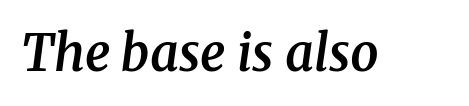
The image shows 50 px semibold serif type, italic (leaning right); set normal letter spacing, not underlined; medium stroke contrast and a medium x-height.
